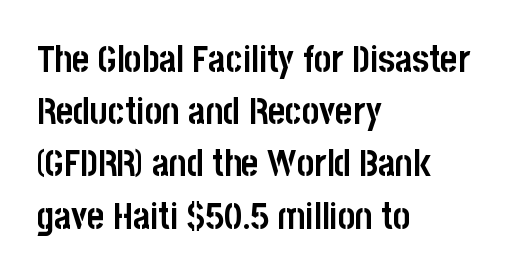
{"serif": "no", "italic": "no", "bold": "yes", "weight": "semibold", "width": "condensed", "stroke_contrast": "low", "x_height": "large", "monospaced": "no", "underline": "no", "align": "left", "line_spacing": "normal", "line_spacing_ratio": 1.41, "letter_spacing": "normal", "letter_spacing_em": 0.0, "glyph_px": 37}
